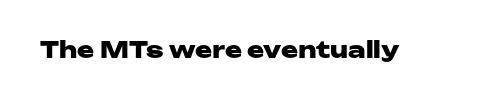
Notice how thick the strokes are: this is what a full bold looks like. In terms of letterspacing, this is plain default setting. The specimen omits any rule beneath the text block's lines. The lettering stays uniformly vertical, giving the passage a roman look.
